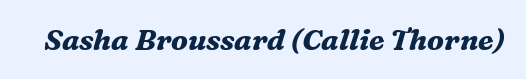
Q: Is the text bold? A: Yes.
Q: Is the text italic (slanted)? A: Yes, it leans right by about 16 degrees.
Q: Is the typeface a serif or a sans-serif typeface? A: Serif.
Q: Is the text underlined? A: No.
Q: Is the spacing between letters normal or unusually wide? A: Normal.
Q: Width (condensed, normal, or wide)? A: Normal.
Q: Stroke contrast? A: Medium.
Q: x-height? A: Medium.
Q: Monospaced? A: No.
